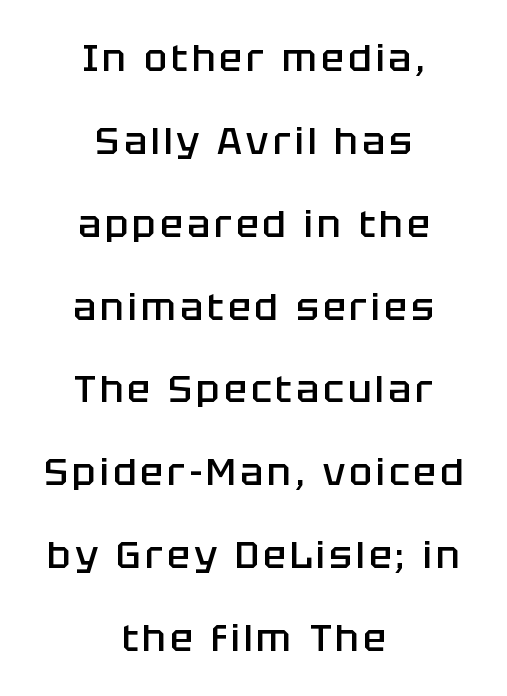
{"serif": "no", "italic": "no", "bold": "semi", "weight": "semibold", "width": "normal", "stroke_contrast": "low", "x_height": "large", "monospaced": "no", "underline": "no", "align": "center", "line_spacing": "loose", "line_spacing_ratio": 2.18, "glyph_px": 38}
